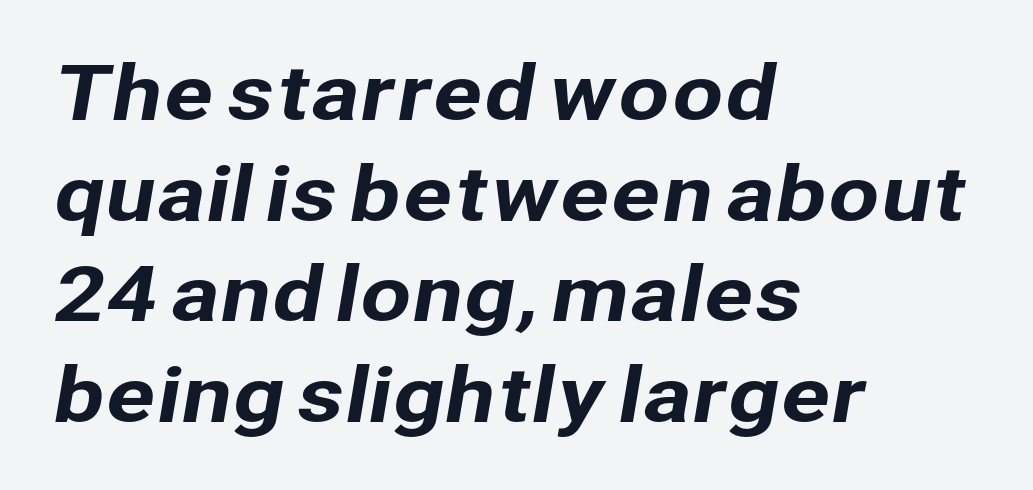
The image shows 74 px sans-serif type; set left-aligned, normal line spacing (1.36x), normal letter spacing, not underlined; low stroke contrast and a medium x-height.
